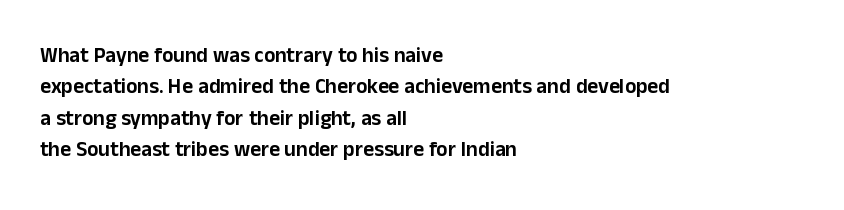
{"italic": "no", "underline": "no", "align": "left", "line_spacing": "normal", "line_spacing_ratio": 1.49, "letter_spacing": "normal", "letter_spacing_em": 0.0, "glyph_px": 21}
